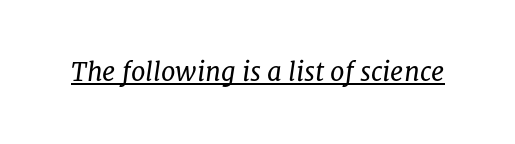
The image shows 26 px text type, italic (leaning right); set normal letter spacing, underlined.
